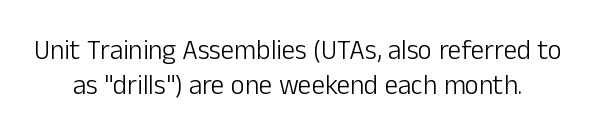
{"italic": "no", "bold": "no", "underline": "no", "line_spacing": "normal", "line_spacing_ratio": 1.3, "letter_spacing": "normal", "letter_spacing_em": 0.0, "glyph_px": 27}
